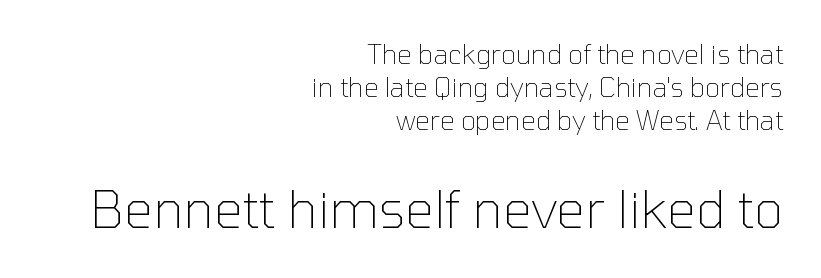
The image shows 51 px thin sans-serif type, upright; set right-aligned, normal line spacing (1.26x), normal letter spacing, not underlined; the second (bottom) block is 1.96x larger; low stroke contrast and a medium x-height.
